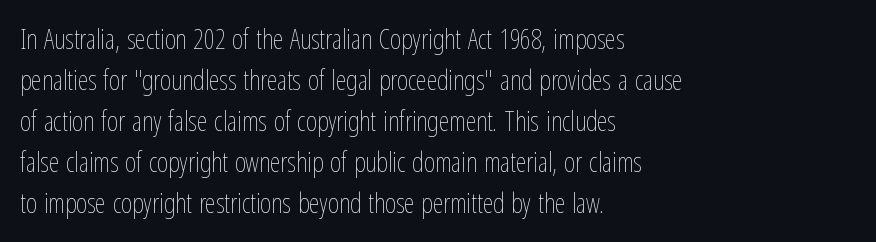
The image shows 27 px text type, upright; set left-aligned, normal line spacing (1.52x), normal letter spacing, not underlined.
